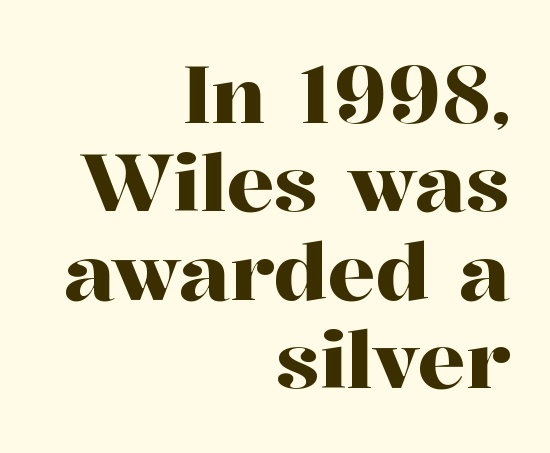
{"serif": "yes", "italic": "no", "width": "normal", "stroke_contrast": "high", "x_height": "medium", "monospaced": "no", "underline": "no", "align": "right", "line_spacing": "tight", "line_spacing_ratio": 1.12, "letter_spacing": "normal", "letter_spacing_em": 0.0, "glyph_px": 79}
